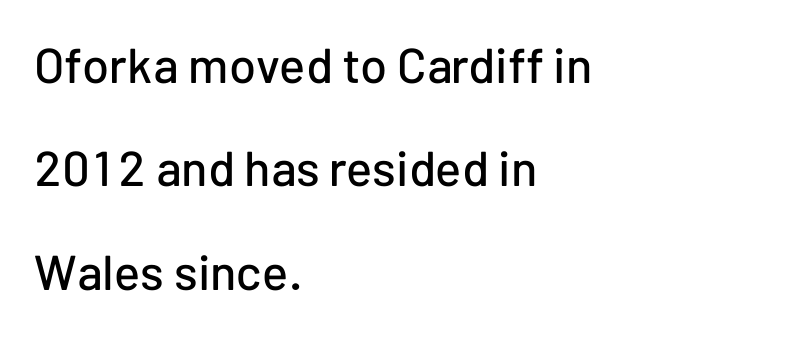
Q: Is the text italic (slanted)? A: No, it is upright.
Q: Is the typeface a serif or a sans-serif typeface? A: Sans-serif.
Q: Is the text underlined? A: No.
Q: How is the paragraph aligned? A: Left-aligned.
Q: Is the spacing between letters normal or unusually wide? A: Normal.
Q: Is the spacing between lines tight, normal or loose? A: Loose.
Q: Width (condensed, normal, or wide)? A: Normal.
Q: Stroke contrast? A: Low.
Q: x-height? A: Medium.
Q: Monospaced? A: No.
